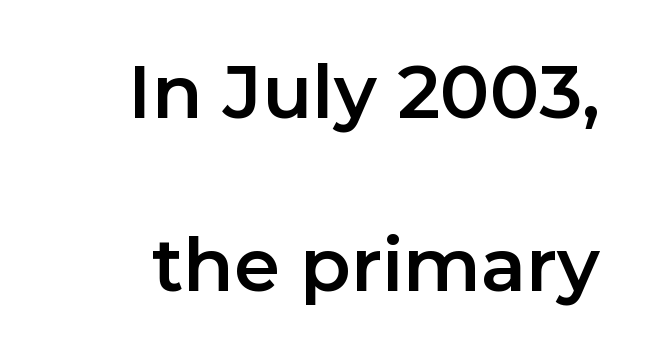
{"serif": "no", "italic": "no", "width": "normal", "stroke_contrast": "low", "x_height": "medium", "monospaced": "no", "underline": "no", "line_spacing": "loose", "line_spacing_ratio": 2.34, "letter_spacing": "normal", "letter_spacing_em": 0.0, "glyph_px": 74}
